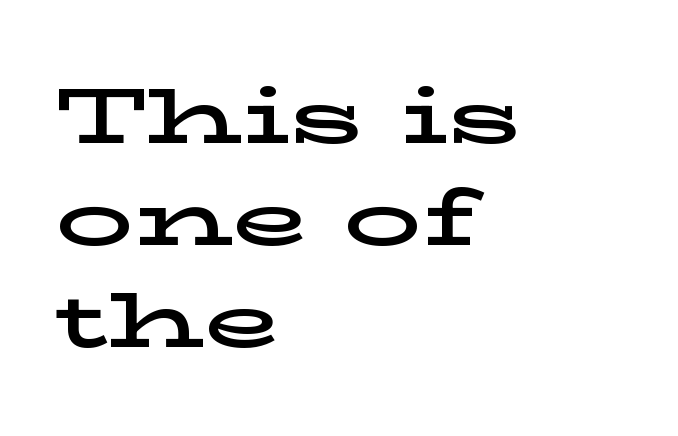
{"serif": "yes", "italic": "no", "width": "wide", "stroke_contrast": "low", "x_height": "medium", "monospaced": "no", "underline": "no", "align": "left", "line_spacing": "normal", "line_spacing_ratio": 1.31, "letter_spacing": "normal", "letter_spacing_em": 0.0, "glyph_px": 78}
